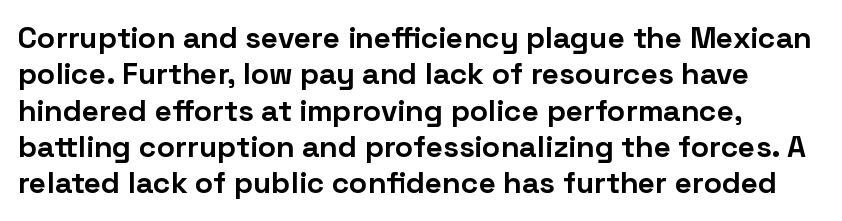
{"serif": "no", "italic": "no", "bold": "yes", "weight": "bold", "width": "normal", "stroke_contrast": "low", "x_height": "medium", "monospaced": "no", "underline": "no", "align": "left", "line_spacing_ratio": 1.21, "letter_spacing": "normal", "letter_spacing_em": 0.0, "glyph_px": 30}
